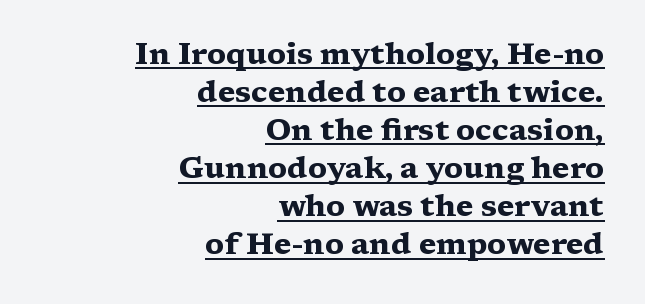
Classification — serif. Look at the tracking — it's just the regular setting, nothing added. Rows of type keep a routine distance in the vertical direction. Think of a printed novel: that variable character pitch is what you see here. In CSS terms this would be text-align: right. The rendering uses a bold face; every stroke is thick and dark.
